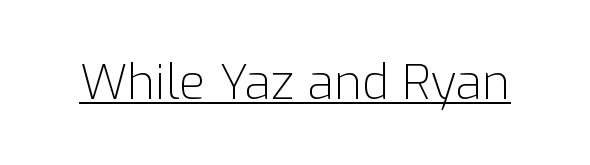
Check where the strokes stop: nothing finishes them off — pure sans. Weight: not bold — regular or lighter. You could not count columns in this text — the font is proportionally spaced. Every character sits straight up, as roman type does. A rule runs beneath these lines of type. Words appear dense and cohesive because spacing is normal.
